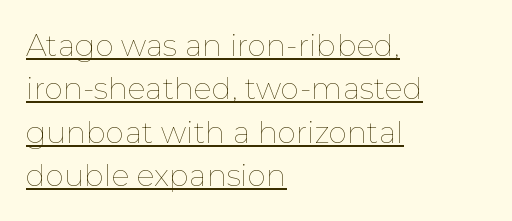
The image shows 30 px thin type, upright; set left-aligned, normal line spacing (1.45x), normal letter spacing, underlined; low stroke contrast and a medium x-height.
